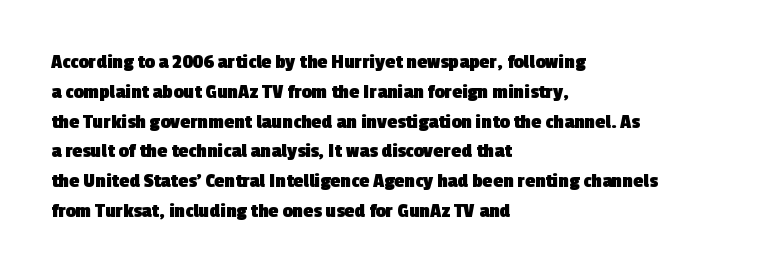
The image shows 20 px bold type; set left-aligned, normal line spacing (1.49x), normal letter spacing, not underlined.
